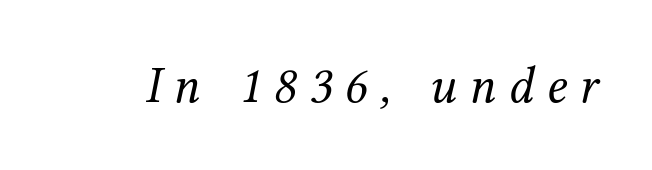
Q: Is the text bold? A: No.
Q: Is the text italic (slanted)? A: Yes, it leans right by about 12 degrees.
Q: Is the typeface a serif or a sans-serif typeface? A: Serif.
Q: Is the text underlined? A: No.
Q: Is the spacing between letters normal or unusually wide? A: Unusually wide.
Q: Width (condensed, normal, or wide)? A: Normal.
Q: Stroke contrast? A: Medium.
Q: x-height? A: Medium.
Q: Monospaced? A: No.
